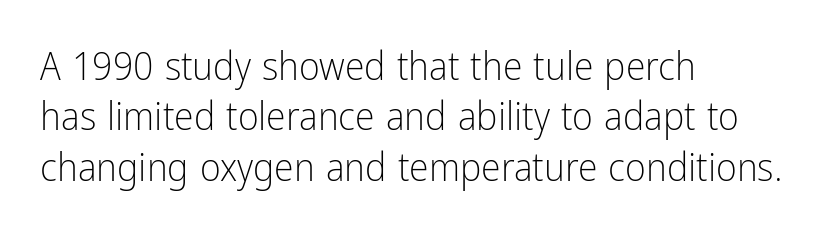
The image shows 40 px light, condensed sans-serif type, upright; set left-aligned, normal line spacing (1.26x), normal letter spacing, not underlined; low stroke contrast and a medium x-height.
